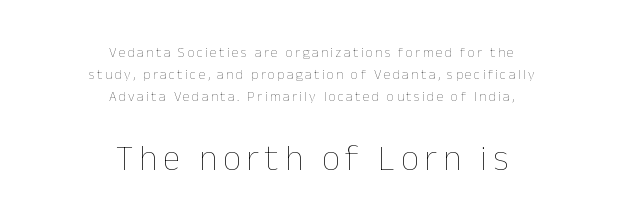
The image shows 35 px thin type, upright; set centered, normal line spacing (1.57x), not underlined; the second (bottom) block is 2.5x larger; low stroke contrast and a medium x-height.
